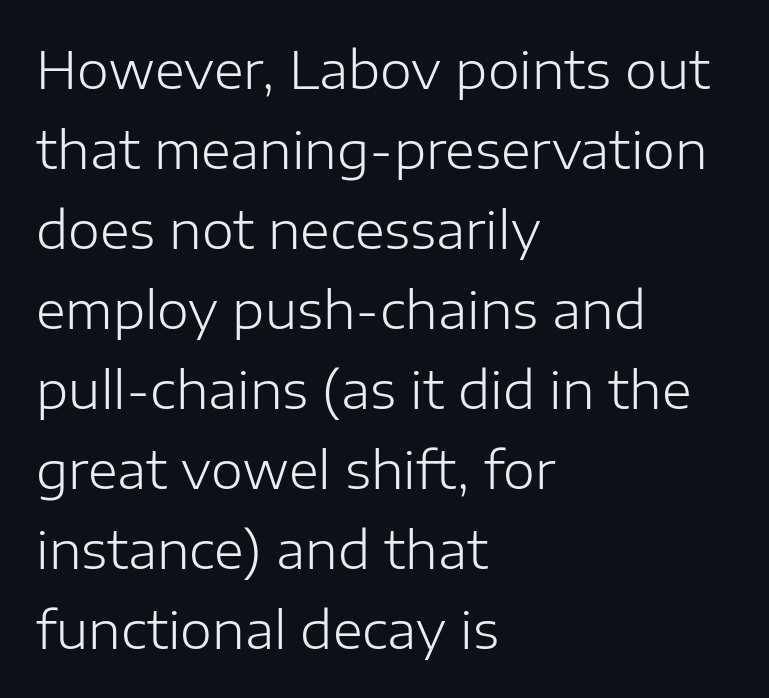
Q: Is the text bold? A: No.
Q: Is the text italic (slanted)? A: No, it is upright.
Q: Is the typeface a serif or a sans-serif typeface? A: Sans-serif.
Q: Is the text underlined? A: No.
Q: How is the paragraph aligned? A: Left-aligned.
Q: Is the spacing between letters normal or unusually wide? A: Normal.
Q: Is the spacing between lines tight, normal or loose? A: Normal.
Q: Width (condensed, normal, or wide)? A: Normal.
Q: Stroke contrast? A: Low.
Q: x-height? A: Medium.
Q: Monospaced? A: No.
